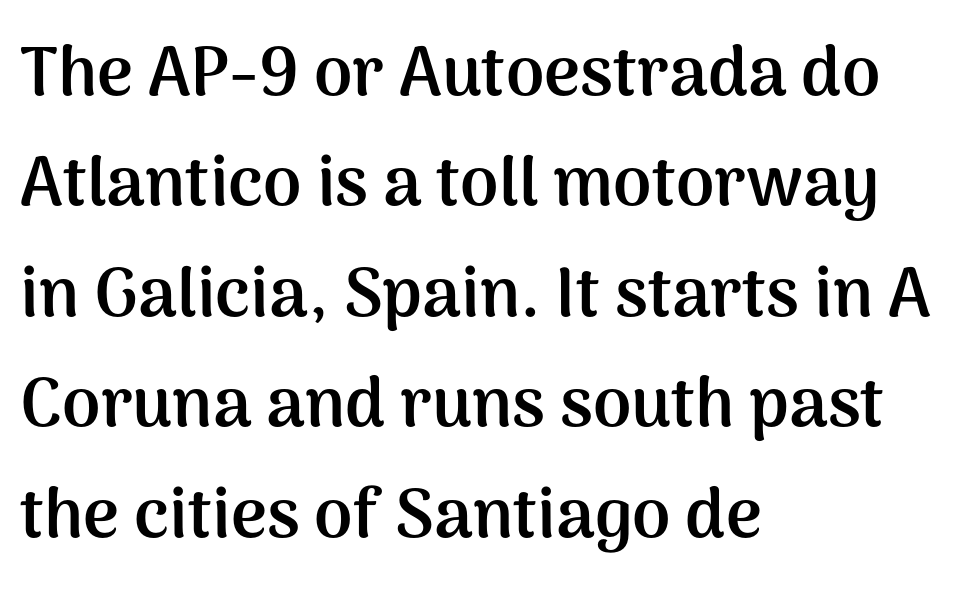
The image shows 69 px semibold sans-serif type, upright; set left-aligned, normal line spacing (1.6x), normal letter spacing, not underlined; medium stroke contrast and a medium x-height.
